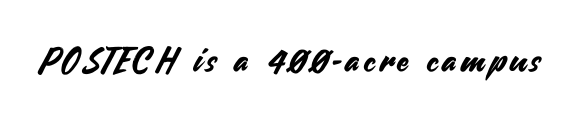
The image shows 34 px sans-serif type; set not underlined; medium stroke contrast and a small x-height.
